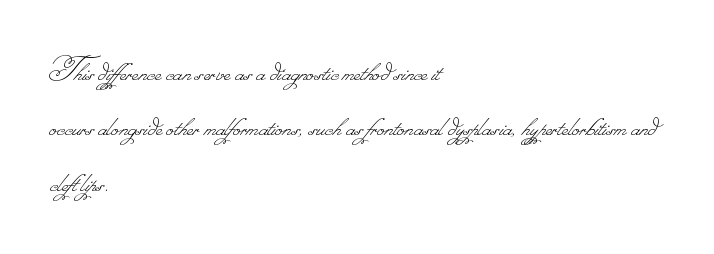
Q: Is the text bold? A: No.
Q: Is the text underlined? A: No.
Q: How is the paragraph aligned? A: Left-aligned.
Q: Is the spacing between letters normal or unusually wide? A: Normal.
Q: Is the spacing between lines tight, normal or loose? A: Normal.
Q: Width (condensed, normal, or wide)? A: Normal.
Q: Stroke contrast? A: Low.
Q: Monospaced? A: No.
